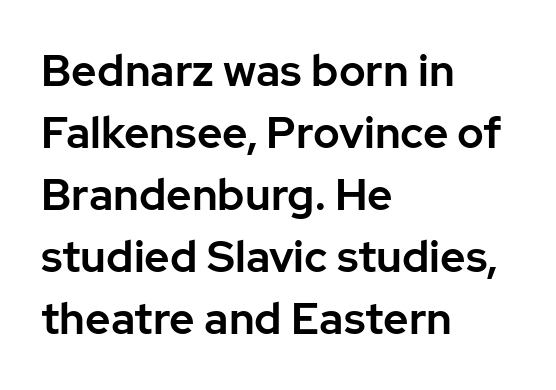
Q: Is the text italic (slanted)? A: No, it is upright.
Q: Is the typeface a serif or a sans-serif typeface? A: Sans-serif.
Q: Is the text underlined? A: No.
Q: How is the paragraph aligned? A: Left-aligned.
Q: Is the spacing between letters normal or unusually wide? A: Normal.
Q: Is the spacing between lines tight, normal or loose? A: Normal.
Q: Width (condensed, normal, or wide)? A: Normal.
Q: Stroke contrast? A: Low.
Q: x-height? A: Medium.
Q: Monospaced? A: No.
